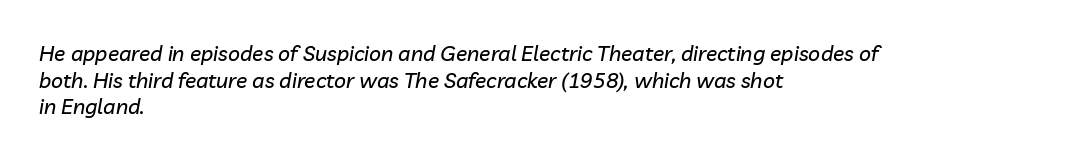
Honestly, the letter spacing is just normal — you wouldn't notice it. Horizontal alignment here is leftward, the default for most running prose. The letters are slanted; this is an italic face. The string is rendered with underlining switched off.
